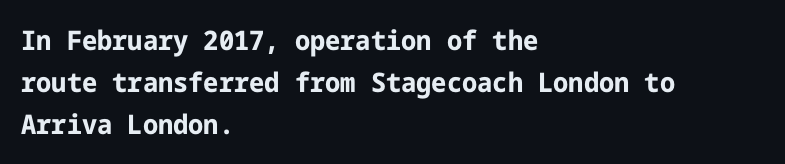
Nothing unusual about the tracking: characters are spaced as the font intends. Layout note: lines flush left. Does the lettering tilt? It doesn't — this is upright. The characters look thick and weighty, a clear bold. If you measured baseline to baseline, you'd find a middling distance. Underlining? Definitely not there.
